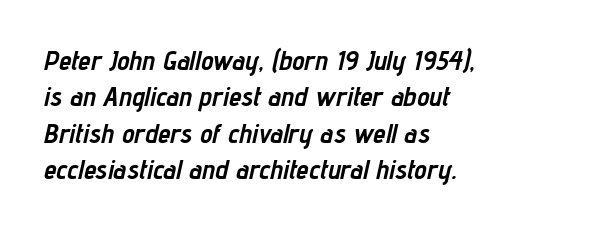
A student would call this left alignment; a typographer would say flush left, rag right. The letters advance in unequal steps, a hallmark of proportional type. The tracking reads as untouched default to a designer's eye. The lines sit at an ordinary, default distance from one another. This is heavy type, rendered in bold.
